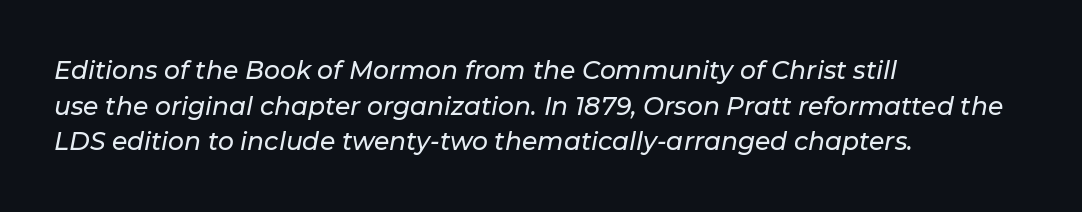
{"italic": "yes", "lean": "right", "slant_degrees": 11, "underline": "no", "align": "left", "line_spacing": "normal", "line_spacing_ratio": 1.43, "letter_spacing": "normal", "letter_spacing_em": 0.0, "glyph_px": 25}
